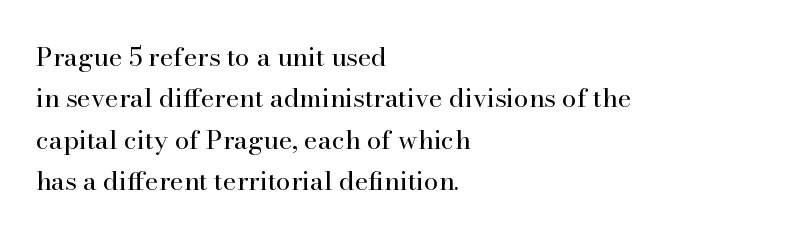
Q: Is the text bold? A: No.
Q: Is the text italic (slanted)? A: No, it is upright.
Q: Is the text underlined? A: No.
Q: How is the paragraph aligned? A: Left-aligned.
Q: Is the spacing between letters normal or unusually wide? A: Normal.
Q: Is the spacing between lines tight, normal or loose? A: Normal.
